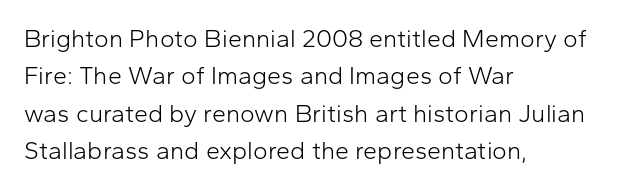
The image shows 25 px text type, upright; set left-aligned, normal line spacing (1.5x), normal letter spacing, not underlined.
